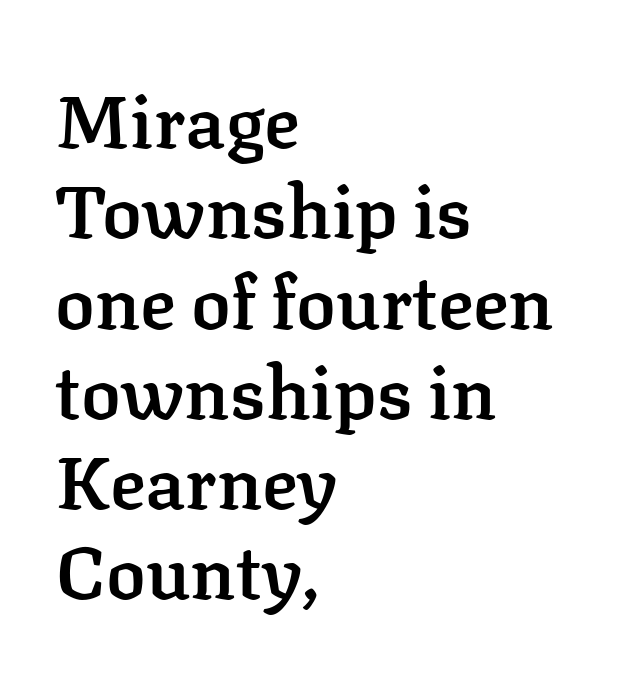
{"serif": "yes", "italic": "no", "bold": "semi", "weight": "semibold", "width": "normal", "stroke_contrast": "low", "x_height": "medium", "monospaced": "no", "underline": "no", "align": "left", "line_spacing_ratio": 1.22, "letter_spacing": "normal", "letter_spacing_em": 0.0, "glyph_px": 74}
